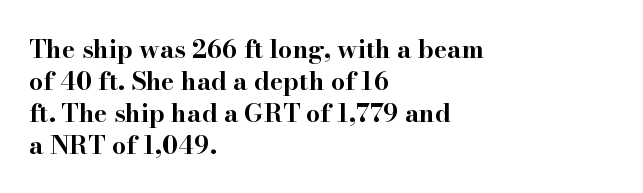
Q: Is the text bold? A: Yes.
Q: Is the text italic (slanted)? A: No, it is upright.
Q: Is the text underlined? A: No.
Q: How is the paragraph aligned? A: Left-aligned.
Q: Is the spacing between letters normal or unusually wide? A: Normal.
Q: Is the spacing between lines tight, normal or loose? A: Normal.
